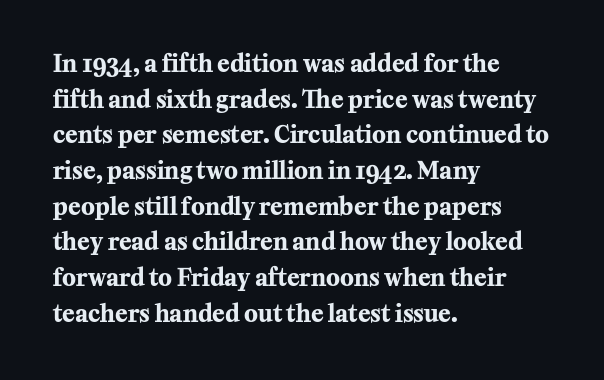
Is the block centered? No — it sits flush against the left margin. A full-strength bold gives these letters their thick strokes. The zone under the glyphs is completely vacant. This sample uses an upright cut, with every glyph sitting square on the baseline. The passage shown has conventional tracking throughout. The line-height multiplier appears to be the usual default.
